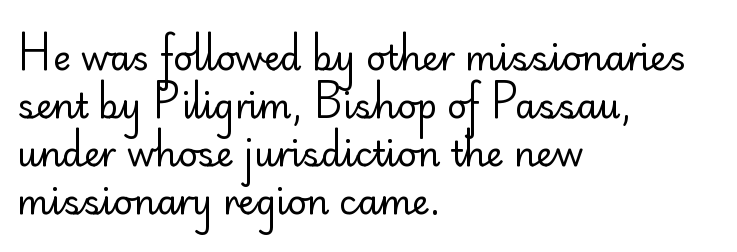
The image shows 34 px regular-weight sans-serif type, upright; set left-aligned, normal line spacing (1.41x), normal letter spacing, not underlined; low stroke contrast and a small x-height.
